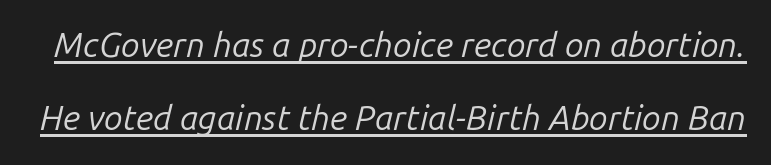
{"italic": "yes", "lean": "right", "slant_degrees": 14, "bold": "no", "weight": "regular", "width": "normal", "stroke_contrast": "low", "x_height": "medium", "monospaced": "no", "underline": "yes", "line_spacing": "loose", "line_spacing_ratio": 2.15, "letter_spacing": "normal", "letter_spacing_em": 0.0, "glyph_px": 34}
